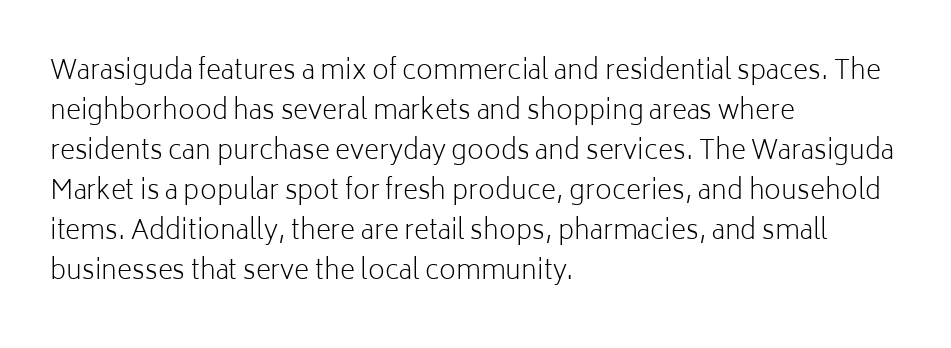
Q: Is the text bold? A: No.
Q: Is the text italic (slanted)? A: No, it is upright.
Q: Is the text underlined? A: No.
Q: How is the paragraph aligned? A: Left-aligned.
Q: Is the spacing between letters normal or unusually wide? A: Normal.
Q: Is the spacing between lines tight, normal or loose? A: Normal.
